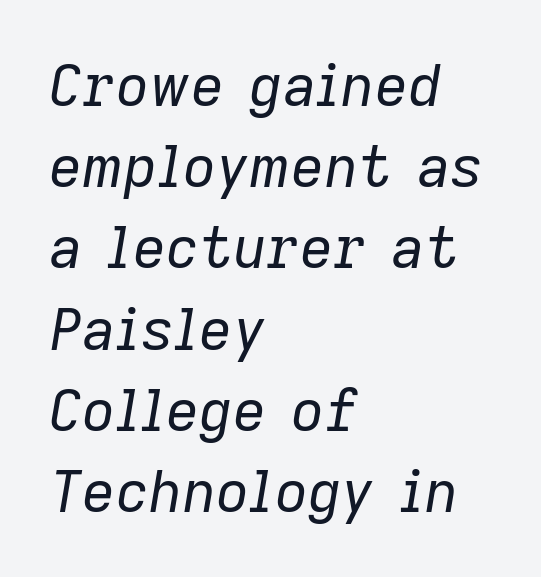
{"italic": "yes", "lean": "right", "slant_degrees": 9, "bold": "no", "weight": "regular", "width": "normal", "stroke_contrast": "low", "x_height": "medium", "monospaced": "no", "underline": "no", "align": "left", "line_spacing": "normal", "line_spacing_ratio": 1.4, "letter_spacing": "normal", "letter_spacing_em": 0.0, "glyph_px": 58}
